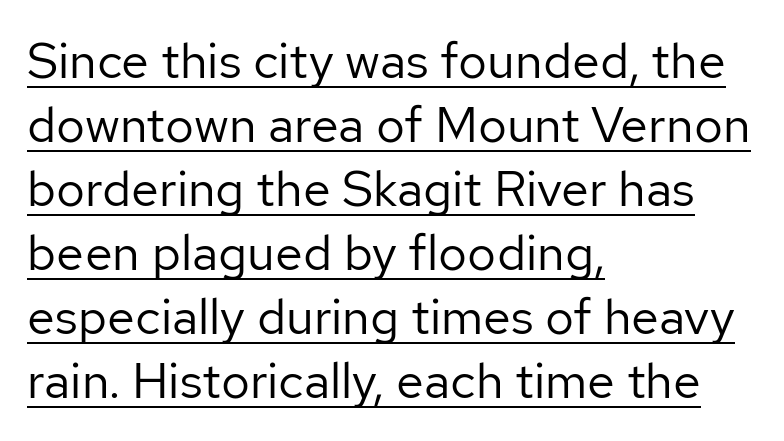
{"serif": "no", "italic": "no", "bold": "no", "weight": "regular", "width": "normal", "stroke_contrast": "low", "x_height": "medium", "monospaced": "no", "underline": "yes", "align": "left", "line_spacing": "normal", "line_spacing_ratio": 1.28, "letter_spacing": "normal", "letter_spacing_em": 0.0, "glyph_px": 50}
